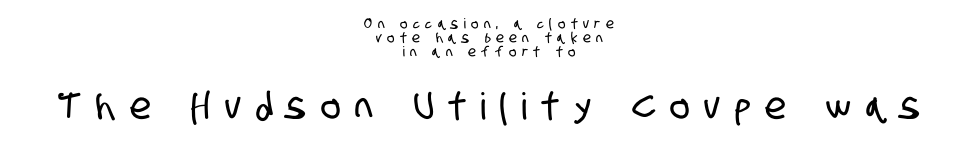
Q: Is the typeface a serif or a sans-serif typeface? A: Sans-serif.
Q: Is the text underlined? A: No.
Q: How is the paragraph aligned? A: Centered.
Q: Is the spacing between letters normal or unusually wide? A: Unusually wide.
Q: Is the spacing between lines tight, normal or loose? A: Tight.
Q: Which block of text is set in a larger size, the first (top) or the second (bottom)? A: The second (bottom) one.
Q: Width (condensed, normal, or wide)? A: Condensed.
Q: Stroke contrast? A: Low.
Q: x-height? A: Large.
Q: Monospaced? A: No.
